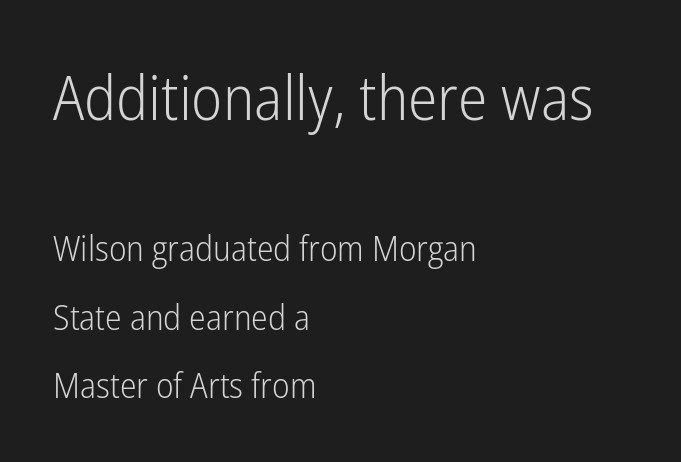
The image shows 62 px light, condensed sans-serif type, upright; set left-aligned, loose line spacing (1.95x), normal letter spacing, not underlined; the first (top) block is 1.77x larger; low stroke contrast and a medium x-height.
